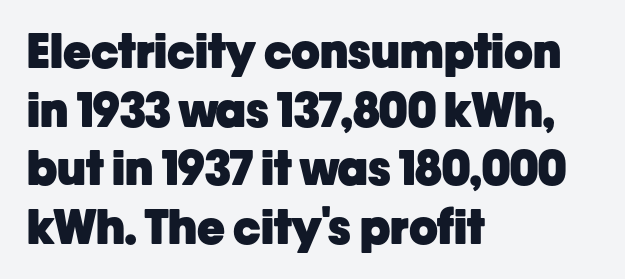
Where is the straight margin? On the left. The passage shown is typeset with a sans-serif family. Baseline-to-baseline distance is the conventional proportion of letter height. Strong, thick strokes mark this as bold type. This sample uses an upright cut, with every glyph sitting square on the baseline.
